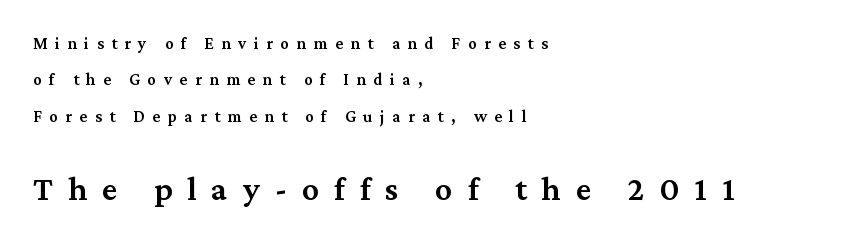
{"serif": "yes", "italic": "no", "bold": "semi", "weight": "semibold", "width": "normal", "stroke_contrast": "medium", "x_height": "medium", "monospaced": "no", "underline": "no", "align": "left", "line_spacing": "loose", "line_spacing_ratio": 2.14, "letter_spacing": "wide", "letter_spacing_em": 0.44, "larger_block": "second", "size_ratio": 2.0, "glyph_px": 34}
